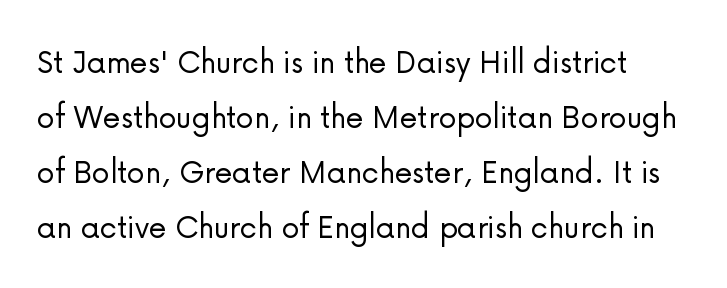
{"serif": "no", "italic": "no", "bold": "no", "weight": "light", "width": "normal", "stroke_contrast": "low", "x_height": "medium", "monospaced": "no", "underline": "no", "line_spacing": "normal", "line_spacing_ratio": 1.53, "letter_spacing": "normal", "letter_spacing_em": 0.0, "glyph_px": 36}
